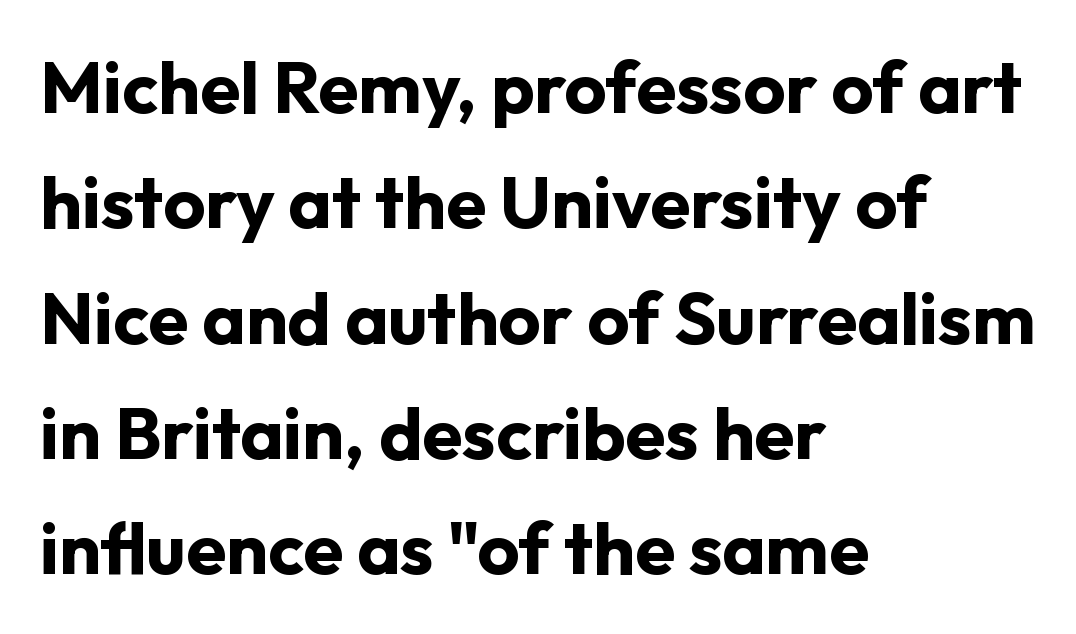
Q: Is the text bold? A: Yes.
Q: Is the text italic (slanted)? A: No, it is upright.
Q: Is the typeface a serif or a sans-serif typeface? A: Sans-serif.
Q: Is the text underlined? A: No.
Q: How is the paragraph aligned? A: Left-aligned.
Q: Is the spacing between letters normal or unusually wide? A: Normal.
Q: Is the spacing between lines tight, normal or loose? A: Normal.
Q: Width (condensed, normal, or wide)? A: Normal.
Q: Stroke contrast? A: Low.
Q: x-height? A: Medium.
Q: Monospaced? A: No.
